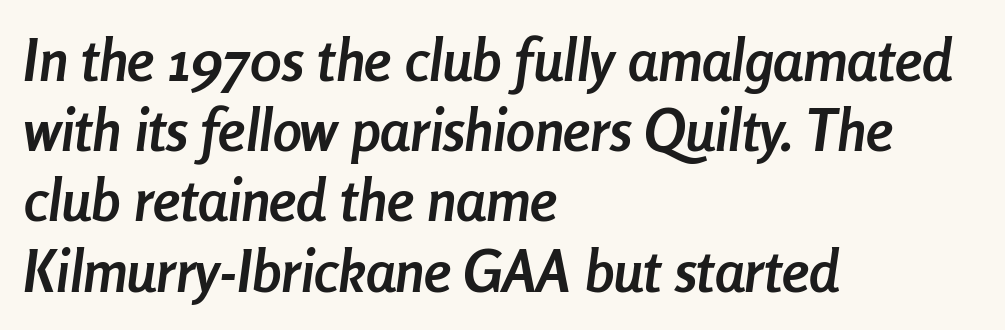
The image shows 58 px semibold, condensed type, italic (leaning right); set left-aligned, line spacing 1.21x, normal letter spacing, not underlined; low stroke contrast and a medium x-height.
